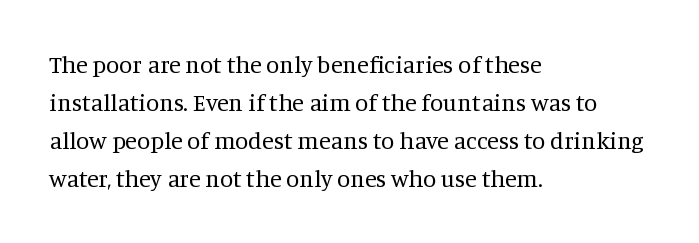
Q: Is the text bold? A: No.
Q: Is the text italic (slanted)? A: No, it is upright.
Q: Is the text underlined? A: No.
Q: How is the paragraph aligned? A: Left-aligned.
Q: Is the spacing between letters normal or unusually wide? A: Normal.
Q: Is the spacing between lines tight, normal or loose? A: Normal.
